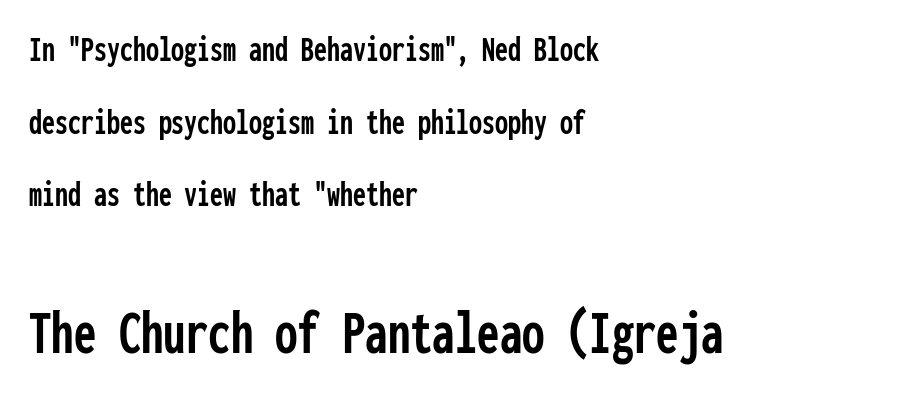
The image shows 64 px condensed sans-serif type, upright, monospaced; set left-aligned, loose line spacing (1.96x), normal letter spacing, not underlined; the second (bottom) block is 1.73x larger; low stroke contrast and a medium x-height.
